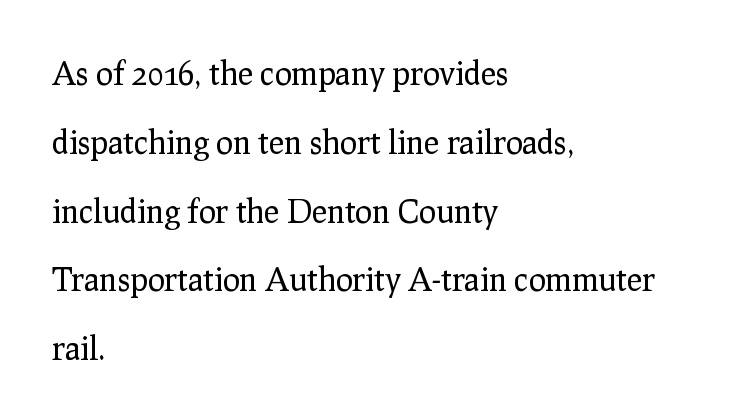
The image shows 32 px regular-weight serif type, upright; set left-aligned, loose line spacing (2.15x), normal letter spacing, not underlined; low stroke contrast and a medium x-height.
